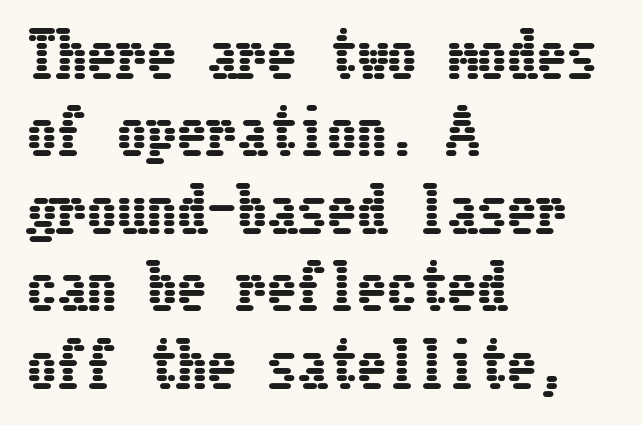
The image shows 60 px condensed type, upright; set left-aligned, normal line spacing (1.29x), normal letter spacing, not underlined; low stroke contrast and a medium x-height.
